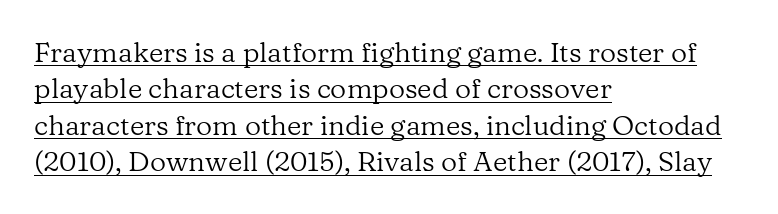
The image shows 28 px regular-weight serif type, upright; set left-aligned, normal line spacing (1.3x), normal letter spacing, underlined; low stroke contrast and a medium x-height.
